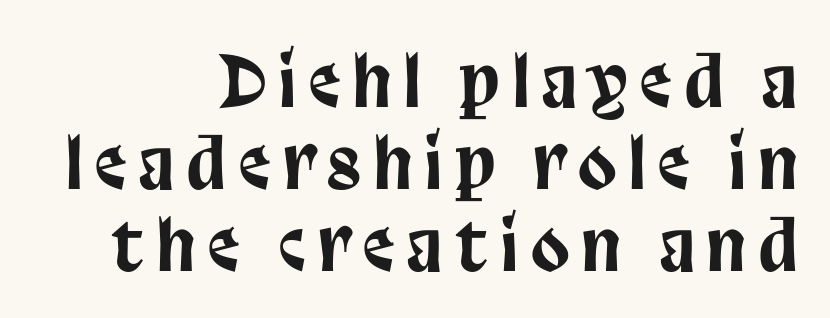
Q: Is the text italic (slanted)? A: No, it is upright.
Q: Is the typeface a serif or a sans-serif typeface? A: Sans-serif.
Q: Is the text underlined? A: No.
Q: How is the paragraph aligned? A: Right-aligned.
Q: Width (condensed, normal, or wide)? A: Condensed.
Q: Stroke contrast? A: Low.
Q: x-height? A: Large.
Q: Monospaced? A: No.
